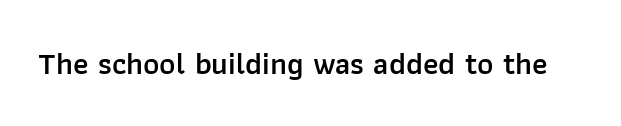
{"serif": "no", "italic": "no", "bold": "semi", "weight": "semibold", "width": "normal", "stroke_contrast": "low", "x_height": "medium", "monospaced": "no", "underline": "no", "letter_spacing": "normal", "letter_spacing_em": 0.0, "glyph_px": 31}
